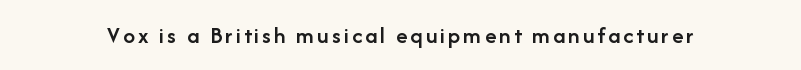
The characters look somewhat weighty, a semibold short of true bold. The strip under each line holds only bare page. Vertical strokes here are truly vertical.
